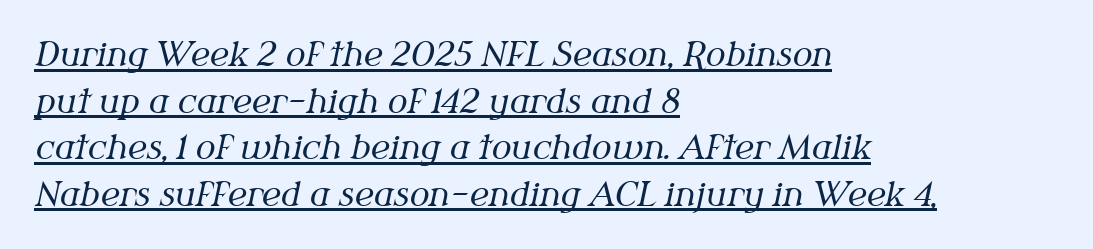
Q: Is the text bold? A: No.
Q: Is the text italic (slanted)? A: Yes, it leans right by about 12 degrees.
Q: Is the typeface a serif or a sans-serif typeface? A: Serif.
Q: Is the text underlined? A: Yes.
Q: How is the paragraph aligned? A: Left-aligned.
Q: Is the spacing between letters normal or unusually wide? A: Normal.
Q: Is the spacing between lines tight, normal or loose? A: Normal.
Q: Width (condensed, normal, or wide)? A: Normal.
Q: Stroke contrast? A: Medium.
Q: x-height? A: Medium.
Q: Monospaced? A: No.
